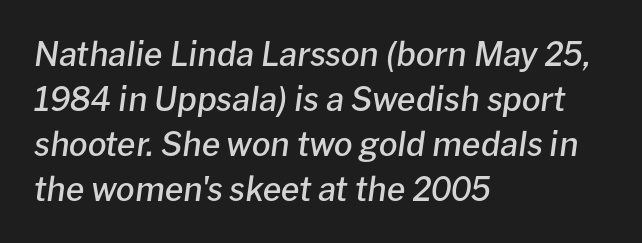
{"italic": "yes", "lean": "right", "slant_degrees": 8, "bold": "semi", "weight": "semibold", "width": "normal", "stroke_contrast": "low", "x_height": "medium", "monospaced": "no", "underline": "no", "align": "left", "line_spacing": "normal", "line_spacing_ratio": 1.36, "letter_spacing": "normal", "letter_spacing_em": 0.0, "glyph_px": 33}
